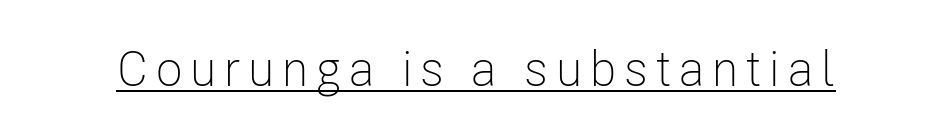
{"serif": "no", "italic": "no", "bold": "no", "weight": "light", "width": "condensed", "stroke_contrast": "low", "x_height": "medium", "monospaced": "no", "underline": "yes", "glyph_px": 49}
